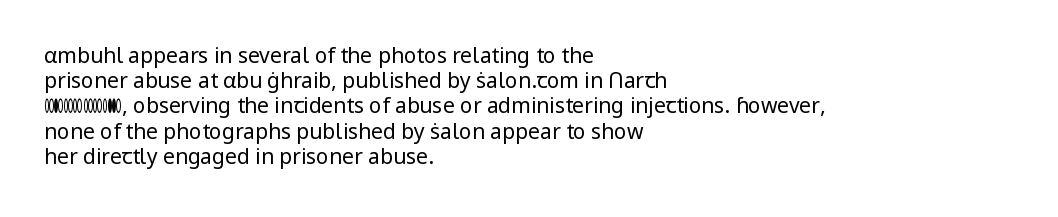
The image shows 21 px text type, upright; set left-aligned, line spacing 1.2x, normal letter spacing, not underlined.
